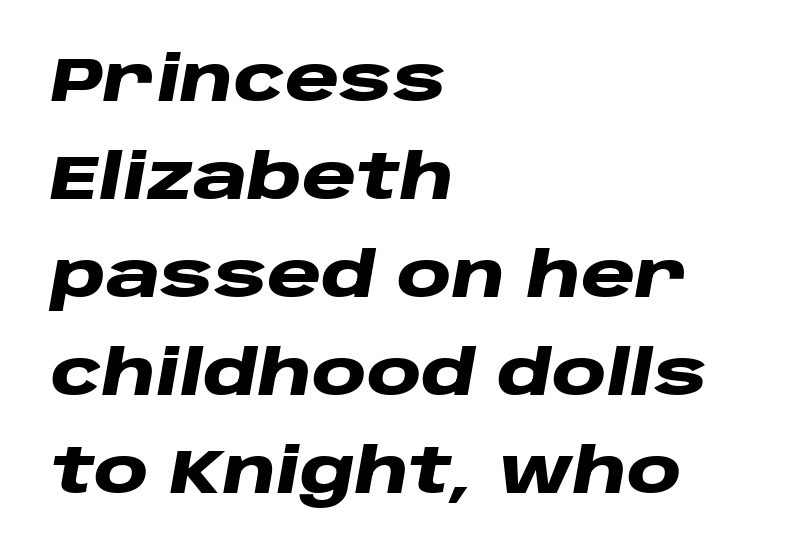
The image shows 62 px heavy, wide type, italic (leaning right); set left-aligned, normal line spacing (1.58x), normal letter spacing, not underlined; low stroke contrast and a large x-height.
